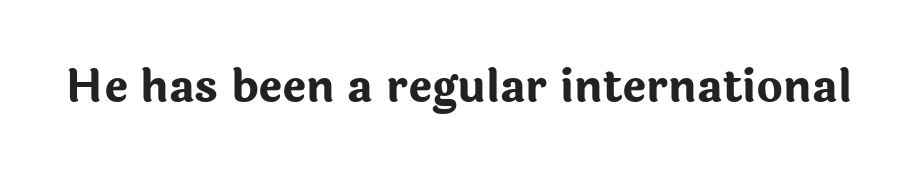
Students, note that the glyphs here touch the page at normal intervals. Varying glyph widths throughout — classic text-font behaviour. Typographically, this falls in the sans-serif category. Thick stems and heavy bowls — unmistakably bold. The letters stand straight up with perfectly vertical stems. The zone under the glyphs is completely vacant.
